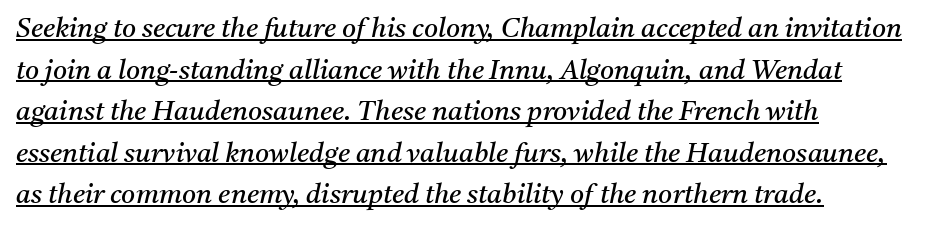
Stroke thickness stays within the range of a standard reading face or lighter. Honestly, the row spacing looks completely unremarkable. Tracking here is standard; glyphs follow each other at the usual distance. Compared with a centered layout, this one pins lines to the left instead. Style check: oblique. Descenders here cross a horizontal rule under the line.
